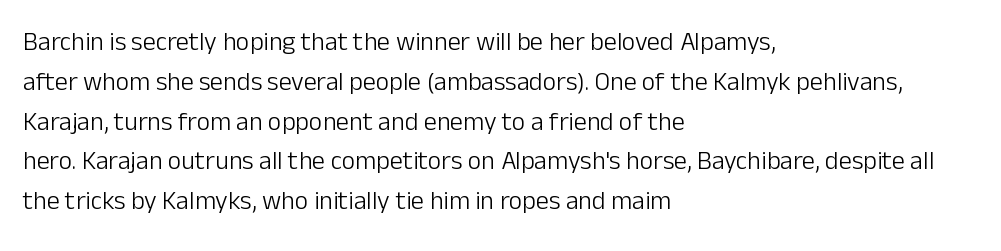
{"italic": "no", "bold": "no", "underline": "no", "align": "left", "line_spacing": "normal", "line_spacing_ratio": 1.53, "letter_spacing": "normal", "letter_spacing_em": 0.0, "glyph_px": 26}
